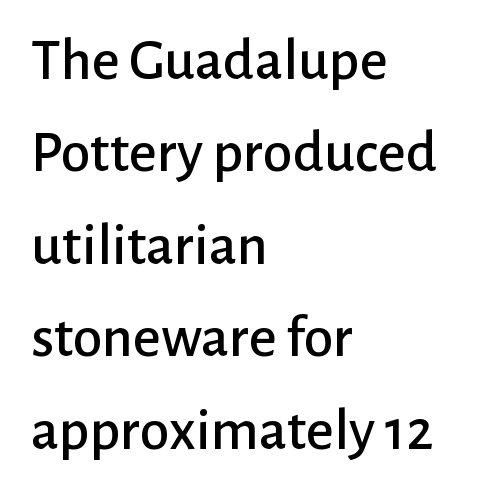
Q: Is the text italic (slanted)? A: No, it is upright.
Q: Is the typeface a serif or a sans-serif typeface? A: Sans-serif.
Q: Is the text underlined? A: No.
Q: How is the paragraph aligned? A: Left-aligned.
Q: Is the spacing between letters normal or unusually wide? A: Normal.
Q: Is the spacing between lines tight, normal or loose? A: Normal.
Q: Width (condensed, normal, or wide)? A: Normal.
Q: Stroke contrast? A: Low.
Q: x-height? A: Medium.
Q: Monospaced? A: No.
